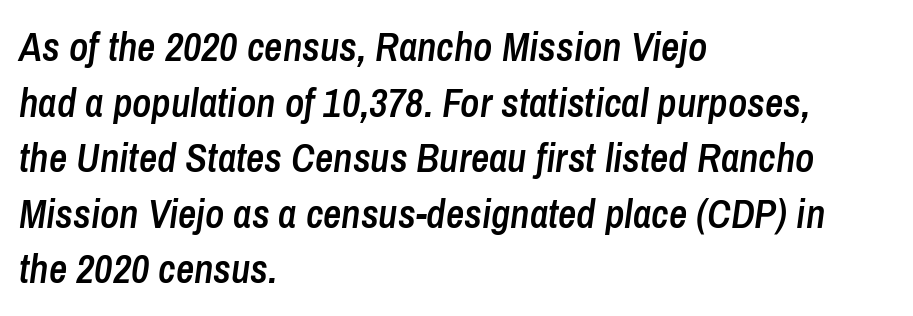
Q: Is the text bold? A: Semi-bold.
Q: Is the text italic (slanted)? A: Yes, it leans right by about 8 degrees.
Q: Is the text underlined? A: No.
Q: How is the paragraph aligned? A: Left-aligned.
Q: Is the spacing between letters normal or unusually wide? A: Normal.
Q: Is the spacing between lines tight, normal or loose? A: Normal.
Q: Width (condensed, normal, or wide)? A: Condensed.
Q: Stroke contrast? A: Low.
Q: x-height? A: Medium.
Q: Monospaced? A: No.
